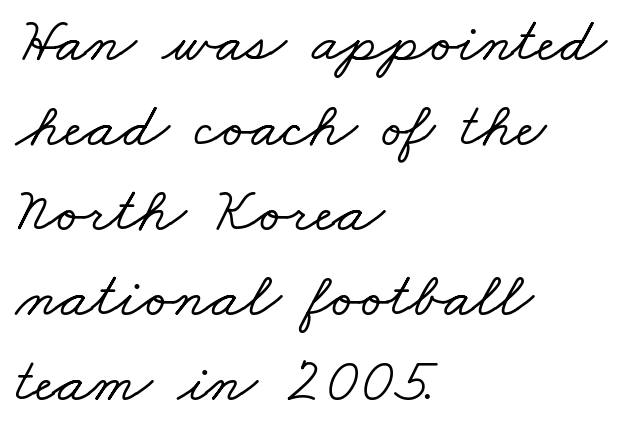
The image shows 64 px wide serif type; set left-aligned, normal line spacing (1.33x), normal letter spacing, not underlined; low stroke contrast and a small x-height.
